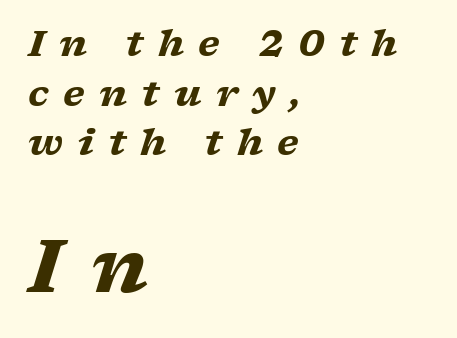
{"serif": "yes", "italic": "yes", "lean": "right", "slant_degrees": 17, "bold": "yes", "weight": "heavy", "width": "wide", "stroke_contrast": "low", "x_height": "medium", "monospaced": "no", "underline": "no", "align": "left", "line_spacing": "normal", "line_spacing_ratio": 1.38, "letter_spacing": "wide", "letter_spacing_em": 0.4, "larger_block": "second", "size_ratio": 2.03, "glyph_px": 73}
